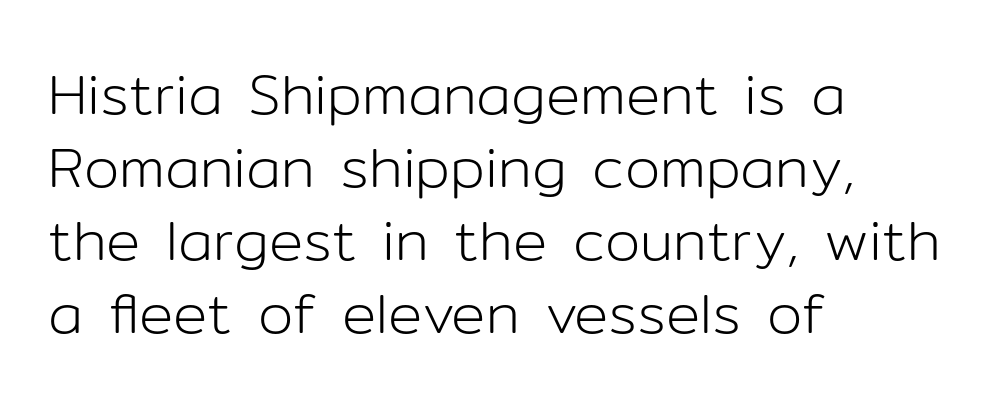
The image shows 57 px light sans-serif type, upright; set left-aligned, normal line spacing (1.28x), normal letter spacing, not underlined; low stroke contrast and a medium x-height.
